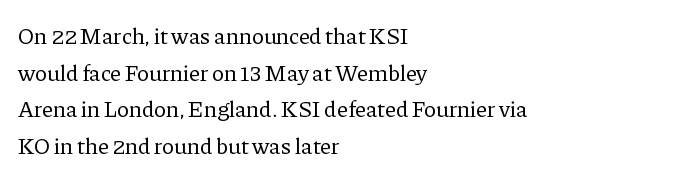
Q: Is the text bold? A: No.
Q: Is the text italic (slanted)? A: No, it is upright.
Q: Is the text underlined? A: No.
Q: How is the paragraph aligned? A: Left-aligned.
Q: Is the spacing between letters normal or unusually wide? A: Normal.
Q: Is the spacing between lines tight, normal or loose? A: Normal.
